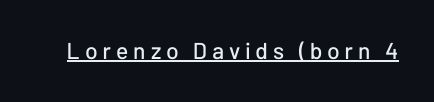
{"italic": "no", "underline": "yes", "letter_spacing": "wide", "letter_spacing_em": 0.21, "glyph_px": 23}
